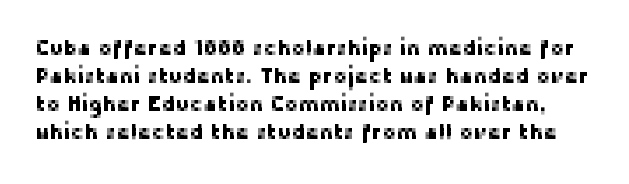
How are the letters spaced? Ordinarily, with no added tracking. The gap between lines stays unmarked. In terms of leading, this rendering sits right in the middle. Italic? Not at all — the glyphs are vertical.
